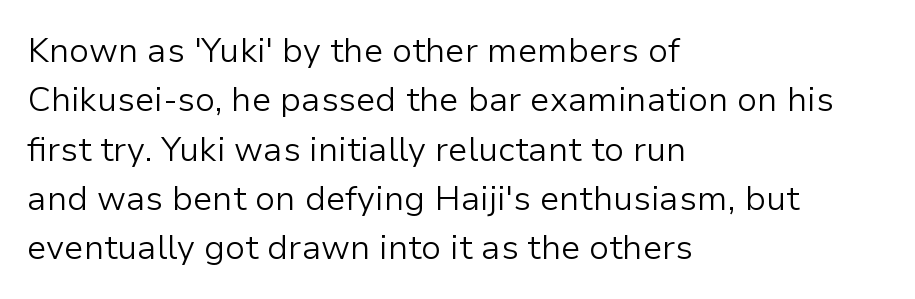
The image shows 34 px light sans-serif type, upright; set left-aligned, normal line spacing (1.45x), normal letter spacing, not underlined; low stroke contrast and a medium x-height.
